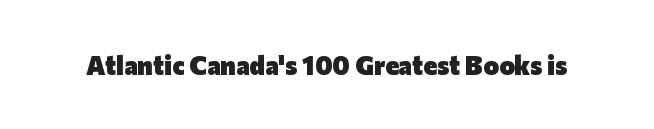
Only glyphs here, with clear space below each row. Rendered with straight, roman letterforms. The glyphs have the mass of a bold cut. Observe the ordinary spacing: letters are neighbours, not strangers.
